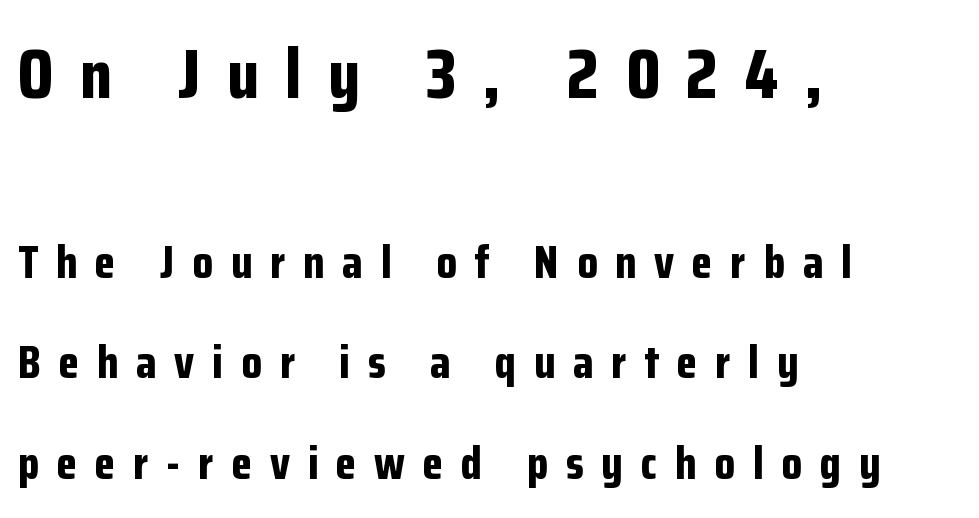
Teacher's note: observe the even left margin — that is flush-left alignment. The passage shown has open, widely tracked lettering throughout. Look at the bottom of the vertical strokes: they stop flat, with no serifs. The rendering shrinks the type as you move from the upper chunk to the lower.
